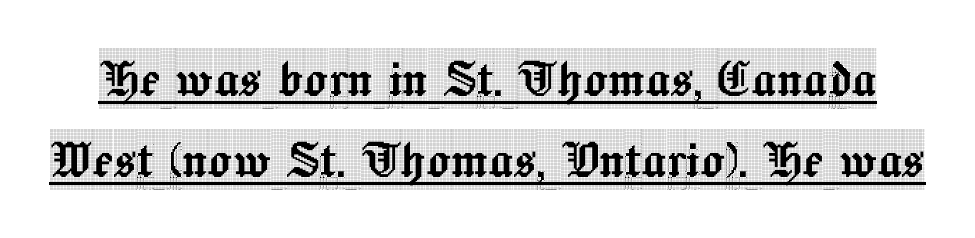
Q: Is the text italic (slanted)? A: No, it is upright.
Q: Is the typeface a serif or a sans-serif typeface? A: Serif.
Q: Is the text underlined? A: Yes.
Q: Is the spacing between letters normal or unusually wide? A: Normal.
Q: Is the spacing between lines tight, normal or loose? A: Normal.
Q: Width (condensed, normal, or wide)? A: Condensed.
Q: x-height? A: Large.
Q: Monospaced? A: No.
